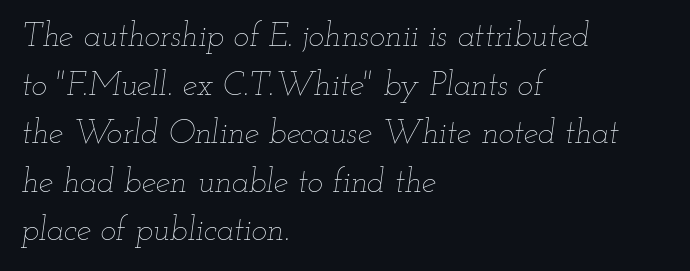
Q: Is the text bold? A: No.
Q: Is the text italic (slanted)? A: Yes, it leans right by about 12 degrees.
Q: Is the text underlined? A: No.
Q: How is the paragraph aligned? A: Left-aligned.
Q: Is the spacing between letters normal or unusually wide? A: Normal.
Q: Is the spacing between lines tight, normal or loose? A: Normal.
Q: Width (condensed, normal, or wide)? A: Wide.
Q: Stroke contrast? A: Low.
Q: x-height? A: Small.
Q: Monospaced? A: No.
